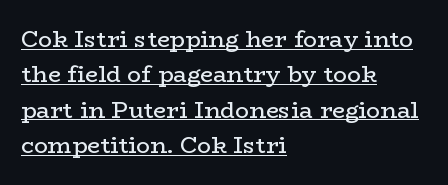
{"italic": "no", "bold": "no", "underline": "yes", "align": "left", "line_spacing": "normal", "line_spacing_ratio": 1.54, "letter_spacing": "normal", "letter_spacing_em": 0.0, "glyph_px": 23}
